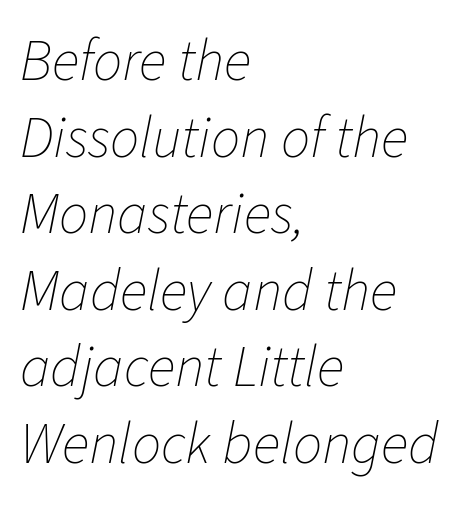
{"italic": "yes", "lean": "right", "slant_degrees": 11, "bold": "no", "weight": "thin", "width": "normal", "stroke_contrast": "low", "x_height": "medium", "monospaced": "no", "underline": "no", "align": "left", "line_spacing": "normal", "line_spacing_ratio": 1.32, "letter_spacing": "normal", "letter_spacing_em": 0.0, "glyph_px": 58}
